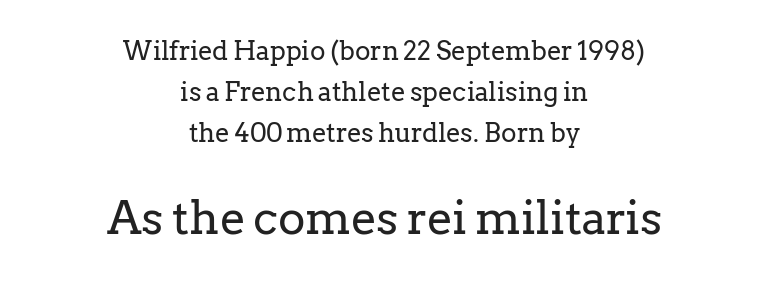
The image shows 46 px regular-weight serif type, upright; set centered, normal line spacing (1.57x), normal letter spacing, not underlined; the second (bottom) block is 1.77x larger; low stroke contrast and a medium x-height.
